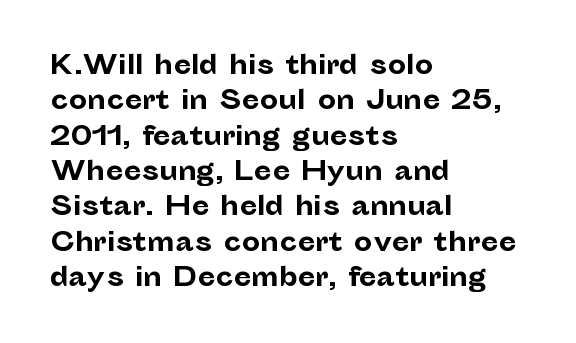
The image shows 26 px bold type, upright; set left-aligned, normal line spacing (1.36x), normal letter spacing, not underlined.
